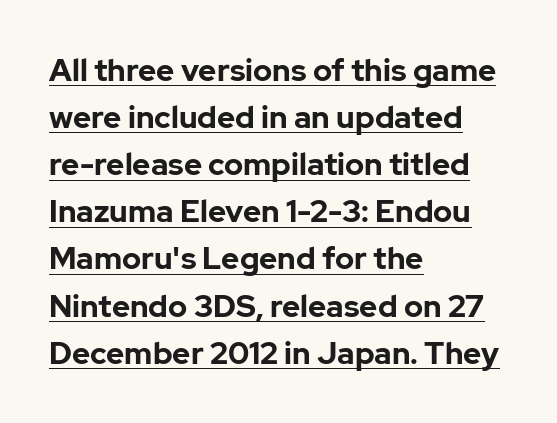
Q: Is the text bold? A: Yes.
Q: Is the text italic (slanted)? A: No, it is upright.
Q: Is the typeface a serif or a sans-serif typeface? A: Sans-serif.
Q: Is the text underlined? A: Yes.
Q: How is the paragraph aligned? A: Left-aligned.
Q: Is the spacing between letters normal or unusually wide? A: Normal.
Q: Is the spacing between lines tight, normal or loose? A: Normal.
Q: Width (condensed, normal, or wide)? A: Normal.
Q: Stroke contrast? A: Low.
Q: x-height? A: Medium.
Q: Monospaced? A: No.
